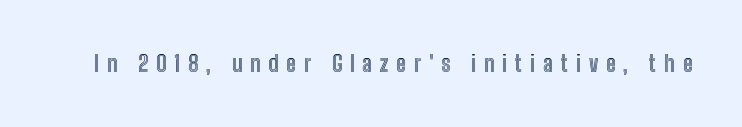
Q: Is the text italic (slanted)? A: No, it is upright.
Q: Is the text underlined? A: No.
Q: Is the spacing between letters normal or unusually wide? A: Unusually wide.
